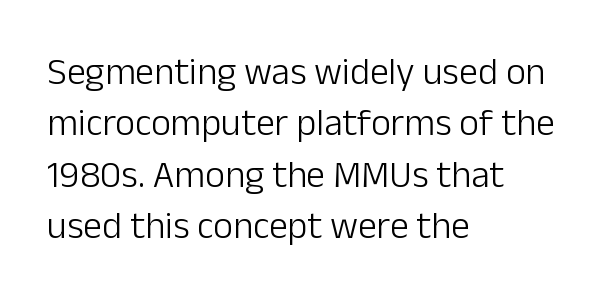
{"serif": "no", "italic": "no", "bold": "no", "weight": "light", "width": "normal", "stroke_contrast": "low", "x_height": "medium", "monospaced": "no", "underline": "no", "align": "left", "line_spacing": "normal", "line_spacing_ratio": 1.35, "letter_spacing": "normal", "letter_spacing_em": 0.0, "glyph_px": 38}
